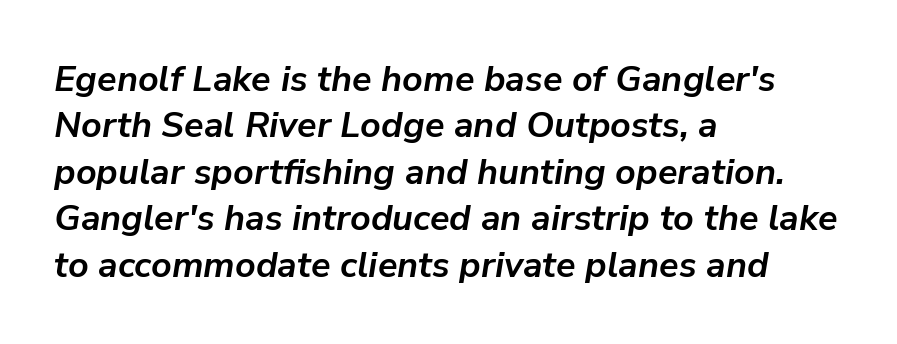
Q: Is the text bold? A: Yes.
Q: Is the text italic (slanted)? A: Yes, it leans right by about 9 degrees.
Q: Is the text underlined? A: No.
Q: How is the paragraph aligned? A: Left-aligned.
Q: Is the spacing between letters normal or unusually wide? A: Normal.
Q: Is the spacing between lines tight, normal or loose? A: Normal.
Q: Width (condensed, normal, or wide)? A: Normal.
Q: Stroke contrast? A: Low.
Q: x-height? A: Medium.
Q: Monospaced? A: No.
